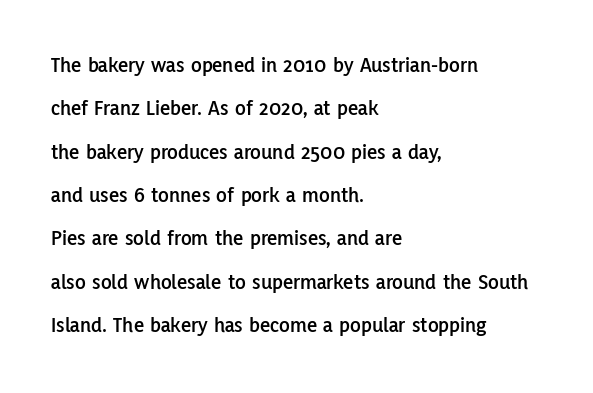
The image shows 22 px text type, upright; set left-aligned, loose line spacing (1.97x), normal letter spacing, not underlined.
